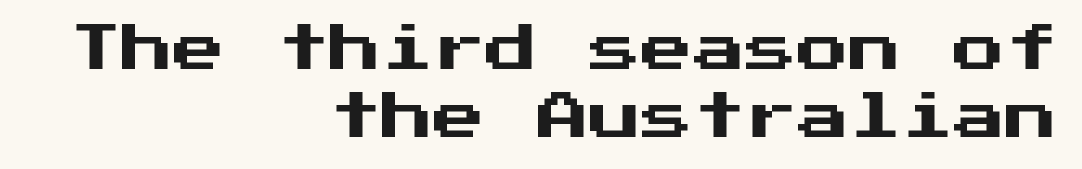
The image shows 52 px sans-serif type, upright; set right-aligned, normal line spacing (1.31x), normal letter spacing, not underlined; medium stroke contrast and a medium x-height.
